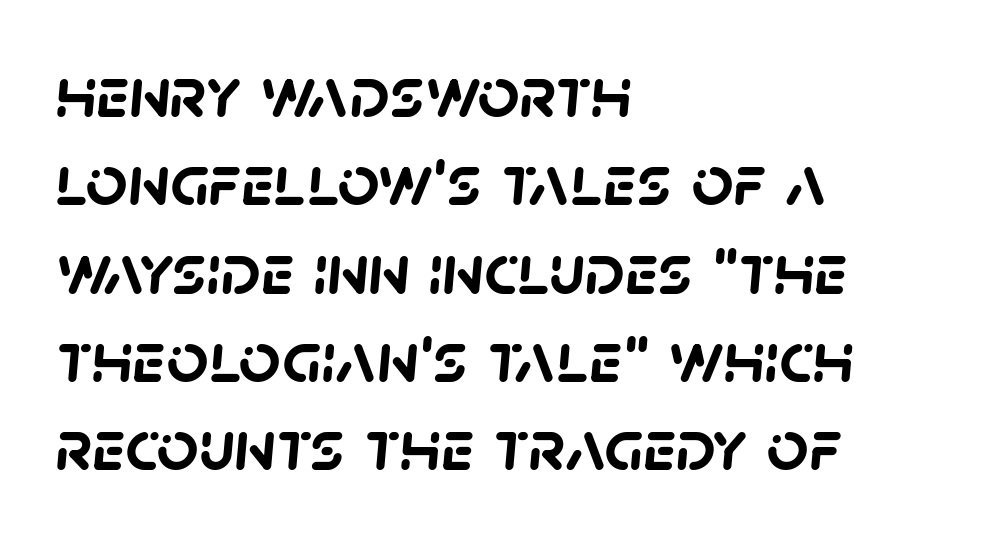
{"serif": "no", "bold": "yes", "weight": "semibold", "width": "normal", "stroke_contrast": "low", "x_height": "large", "monospaced": "no", "underline": "no", "align": "left", "line_spacing_ratio": 1.21, "letter_spacing": "normal", "letter_spacing_em": 0.0, "glyph_px": 73}
